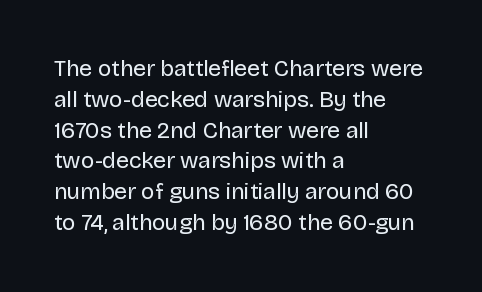
{"italic": "no", "bold": "no", "underline": "no", "align": "left", "line_spacing": "normal", "line_spacing_ratio": 1.34, "letter_spacing": "normal", "letter_spacing_em": 0.0, "glyph_px": 23}
